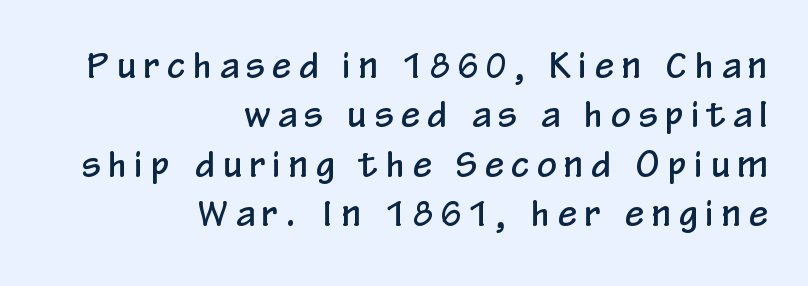
Q: Is the text italic (slanted)? A: No, it is upright.
Q: Is the typeface a serif or a sans-serif typeface? A: Sans-serif.
Q: Is the text underlined? A: No.
Q: How is the paragraph aligned? A: Right-aligned.
Q: Is the spacing between letters normal or unusually wide? A: Unusually wide.
Q: Is the spacing between lines tight, normal or loose? A: Normal.
Q: Width (condensed, normal, or wide)? A: Condensed.
Q: Stroke contrast? A: Low.
Q: x-height? A: Medium.
Q: Monospaced? A: No.
